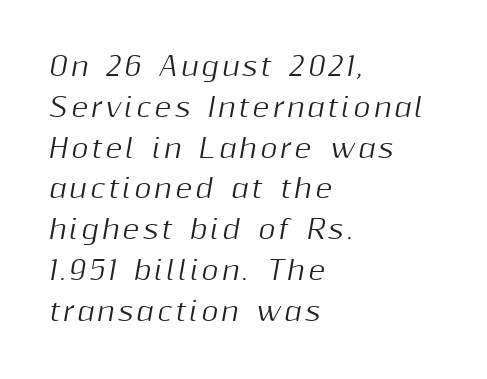
The typography opts for an oblique posture over an upright one. The rows are spaced the way most documents space them. Underline: absent. Caption: multi-line text, flush left, ragged right.
